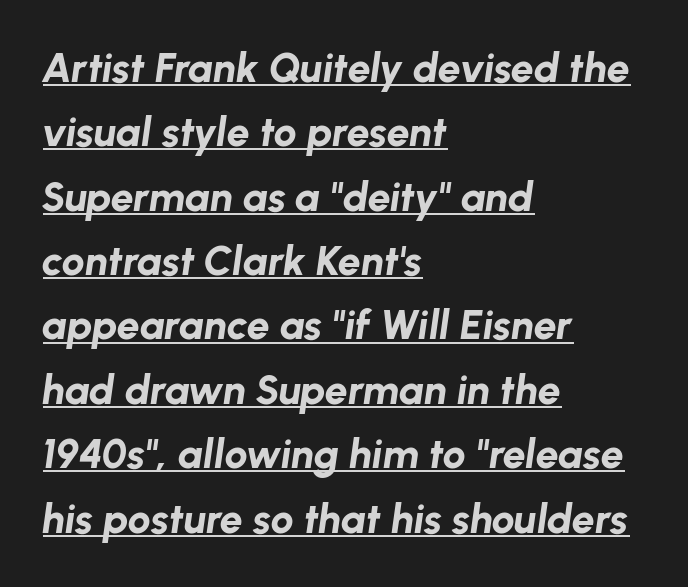
{"italic": "yes", "lean": "right", "slant_degrees": 8, "bold": "yes", "weight": "bold", "width": "normal", "stroke_contrast": "low", "x_height": "medium", "monospaced": "no", "underline": "yes", "align": "left", "line_spacing": "normal", "line_spacing_ratio": 1.57, "letter_spacing": "normal", "letter_spacing_em": 0.0, "glyph_px": 41}
